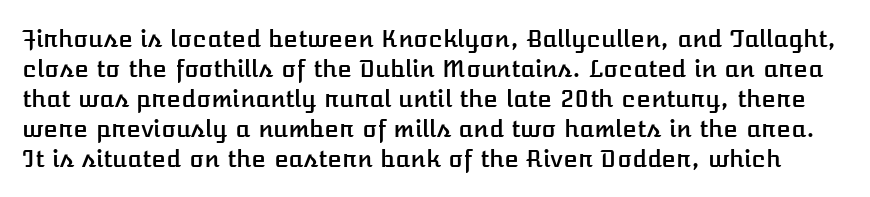
The image shows 24 px text type, upright; set normal line spacing (1.25x), normal letter spacing, not underlined.
